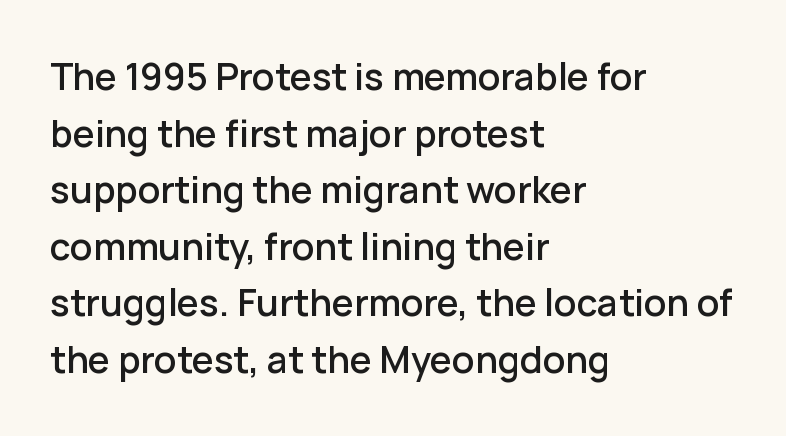
Letter spacing: default. The lines in this sample share a left origin and differ only in where they stop. Examine the stroke ends and you'll find no serifs. The block of text has a typical density, with ordinary space between rows. Rendered with straight, roman letterforms. The space directly below the letters is spotless.
